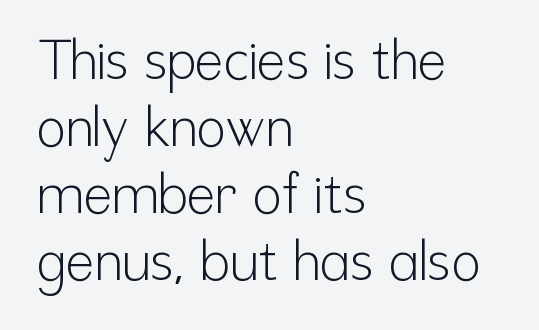
The image shows 54 px light, condensed sans-serif type, upright; set left-aligned, line spacing 1.24x, normal letter spacing, not underlined; low stroke contrast and a medium x-height.
